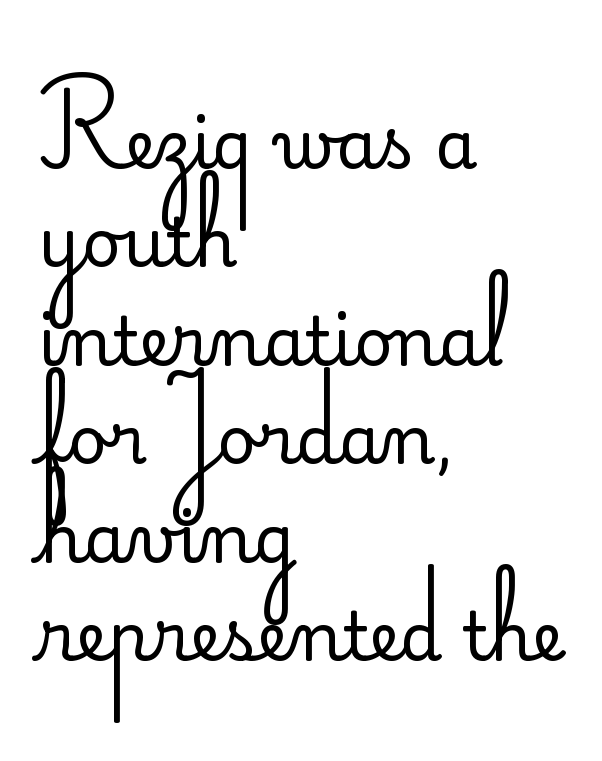
The image shows 67 px regular-weight sans-serif type, upright; set left-aligned, normal line spacing (1.47x), normal letter spacing, not underlined; low stroke contrast and a small x-height.
